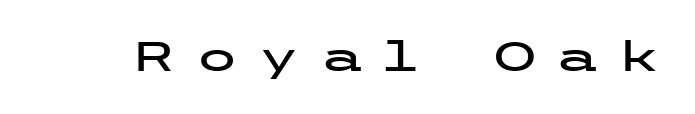
{"serif": "no", "italic": "no", "width": "wide", "stroke_contrast": "low", "x_height": "medium", "underline": "no", "letter_spacing": "wide", "letter_spacing_em": 0.47, "glyph_px": 40}
